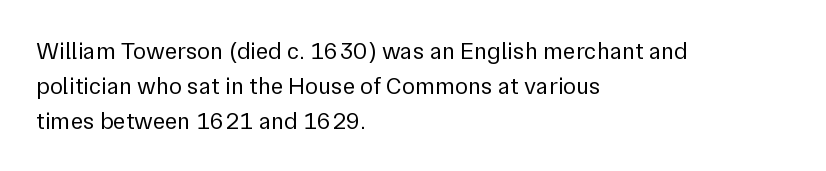
Q: Is the text bold? A: No.
Q: Is the text italic (slanted)? A: No, it is upright.
Q: Is the text underlined? A: No.
Q: How is the paragraph aligned? A: Left-aligned.
Q: Is the spacing between letters normal or unusually wide? A: Normal.
Q: Is the spacing between lines tight, normal or loose? A: Normal.
